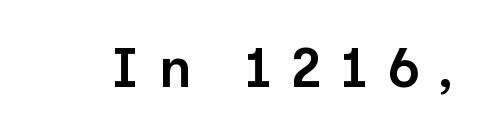
Q: Is the text bold? A: Semi-bold.
Q: Is the text italic (slanted)? A: No, it is upright.
Q: Is the typeface a serif or a sans-serif typeface? A: Sans-serif.
Q: Is the text underlined? A: No.
Q: Is the spacing between letters normal or unusually wide? A: Unusually wide.
Q: Width (condensed, normal, or wide)? A: Normal.
Q: Stroke contrast? A: Low.
Q: x-height? A: Medium.
Q: Monospaced? A: No.
